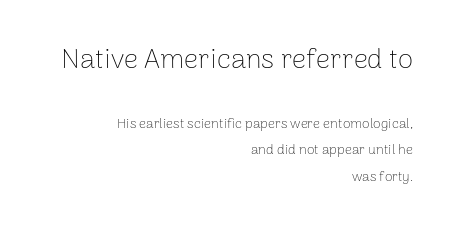
The image shows 28 px thin sans-serif type, upright; set right-aligned, line spacing 1.88x, normal letter spacing, not underlined; the first (top) block is 2.0x larger; low stroke contrast and a medium x-height.
